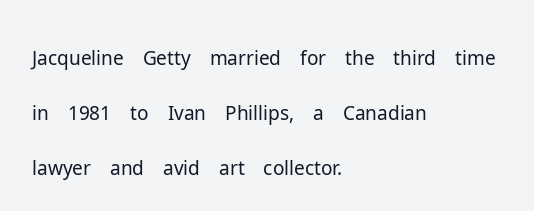
The image shows 39 px light sans-serif type, upright; set left-aligned, normal line spacing (1.41x), normal letter spacing, not underlined; low stroke contrast and a medium x-height.
